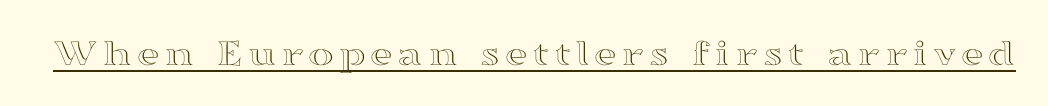
The image shows 39 px wide type, upright; set underlined; a medium x-height.
